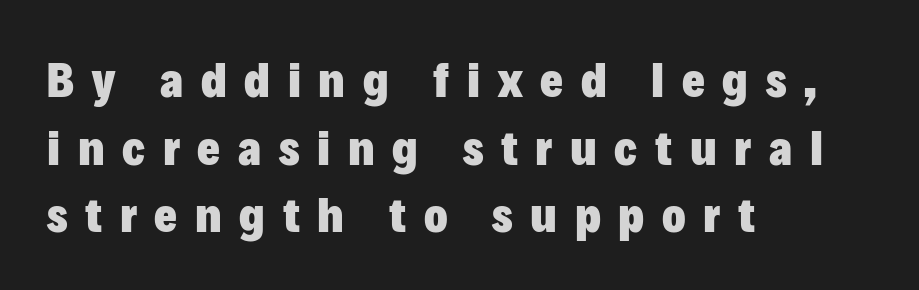
The image shows 49 px heavy sans-serif type, upright; set left-aligned, normal line spacing (1.38x), unusually wide letter spacing (+0.36 em), not underlined; low stroke contrast and a medium x-height.
